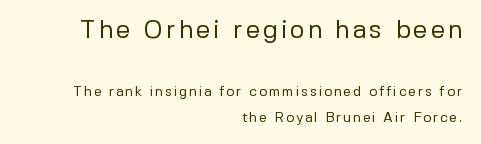
{"italic": "no", "bold": "no", "underline": "no", "align": "right", "line_spacing_ratio": 1.84, "larger_block": "first", "size_ratio": 1.79, "glyph_px": 25}
